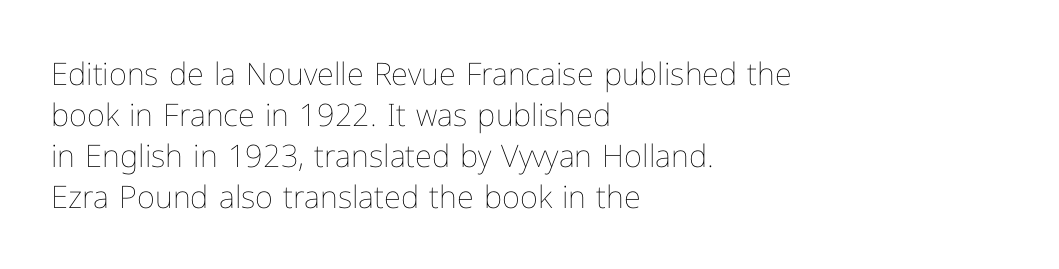
The rendering keeps characters at their native spacing. On a weight scale, this lands at 450 or below. Quick note: interline space is typical. This rendering features lettering with no underline.
